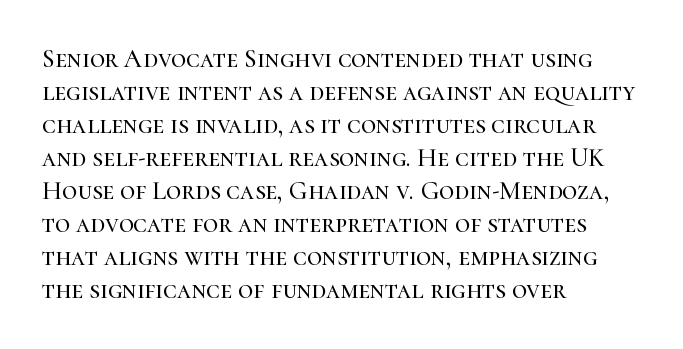
The foot of each line stays bare and open. Leading matches the norm, producing a regular column. The paragraph shown leans on its left margin. The gaps between neighbouring characters are ordinary and unremarkable. Italic? Not at all — the glyphs are vertical.
